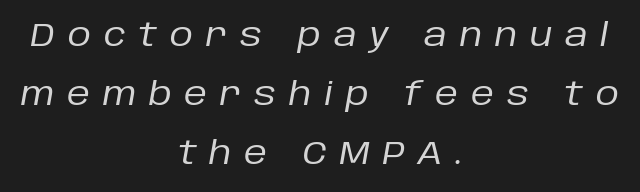
Q: Is the text bold? A: No.
Q: Is the text italic (slanted)? A: Yes, it leans right by about 10 degrees.
Q: Is the text underlined? A: No.
Q: How is the paragraph aligned? A: Centered.
Q: Is the spacing between letters normal or unusually wide? A: Unusually wide.
Q: Width (condensed, normal, or wide)? A: Normal.
Q: Stroke contrast? A: Low.
Q: x-height? A: Large.
Q: Monospaced? A: No.
